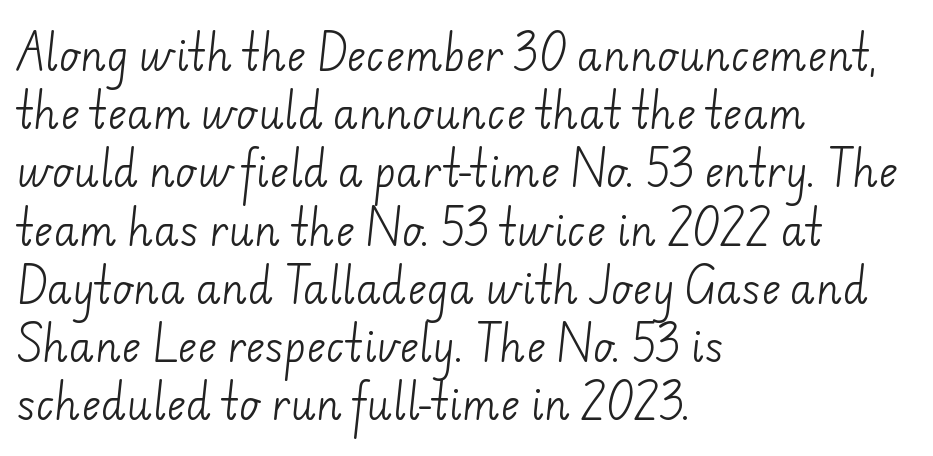
Q: Is the text bold? A: No.
Q: Is the typeface a serif or a sans-serif typeface? A: Sans-serif.
Q: Is the text underlined? A: No.
Q: How is the paragraph aligned? A: Left-aligned.
Q: Is the spacing between letters normal or unusually wide? A: Normal.
Q: Is the spacing between lines tight, normal or loose? A: Normal.
Q: Width (condensed, normal, or wide)? A: Normal.
Q: Stroke contrast? A: Low.
Q: x-height? A: Small.
Q: Monospaced? A: No.
